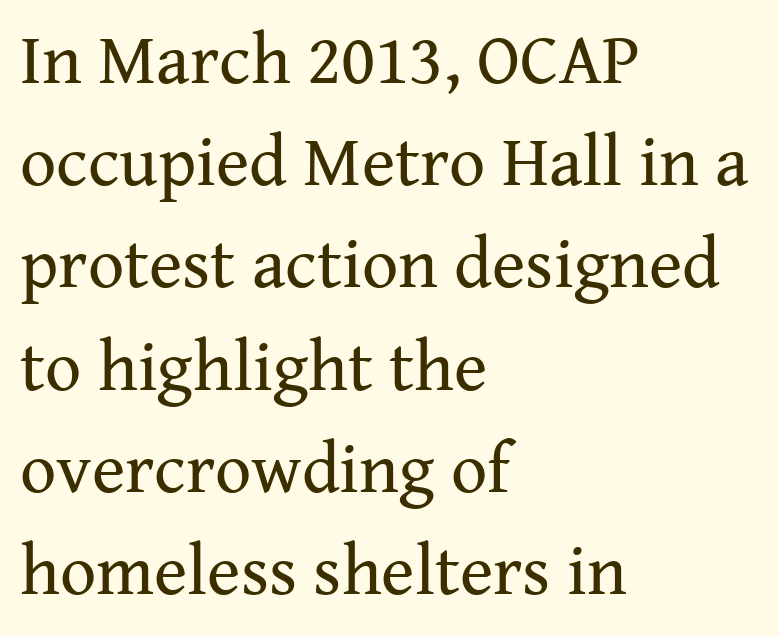
Q: Is the text bold? A: No.
Q: Is the text italic (slanted)? A: No, it is upright.
Q: Is the typeface a serif or a sans-serif typeface? A: Serif.
Q: Is the text underlined? A: No.
Q: How is the paragraph aligned? A: Left-aligned.
Q: Is the spacing between letters normal or unusually wide? A: Normal.
Q: Is the spacing between lines tight, normal or loose? A: Normal.
Q: Width (condensed, normal, or wide)? A: Normal.
Q: Stroke contrast? A: Medium.
Q: x-height? A: Medium.
Q: Monospaced? A: No.
